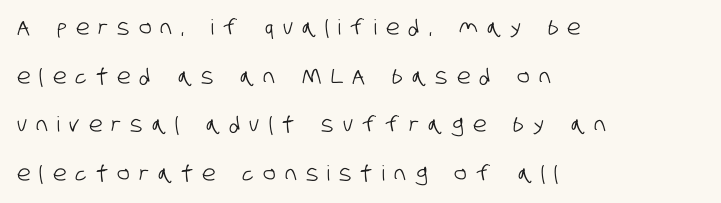
The image shows 21 px text type; set left-aligned, loose line spacing (2.32x), unusually wide letter spacing (+0.44 em), not underlined.
